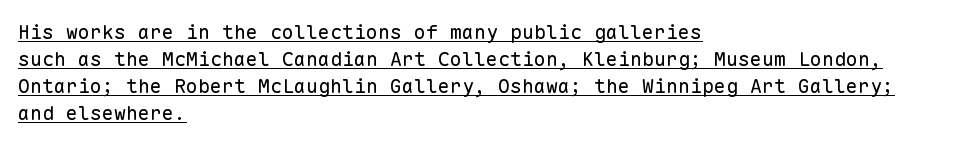
{"italic": "no", "bold": "no", "underline": "yes", "align": "left", "line_spacing": "normal", "line_spacing_ratio": 1.35, "letter_spacing": "normal", "letter_spacing_em": 0.0, "glyph_px": 20}
